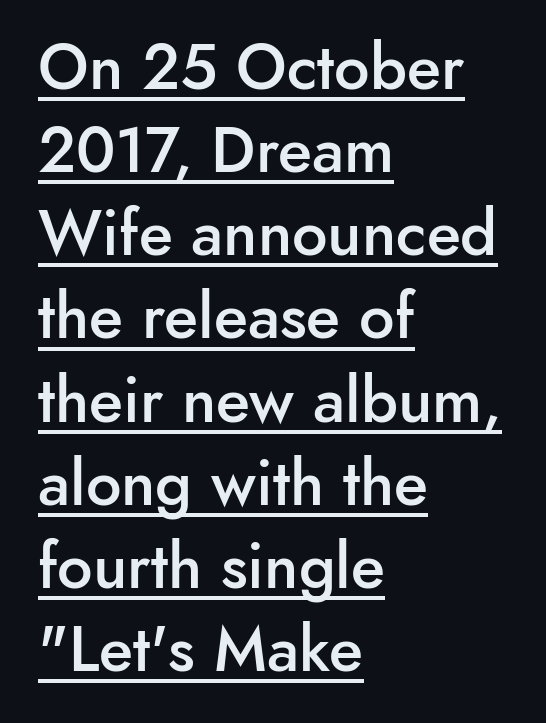
The rendering keeps characters at their native spacing. What's the leading like? Ordinary, nothing unusual. Caption: multi-line text, flush left, ragged right. The axis of the letterforms is exactly vertical.
